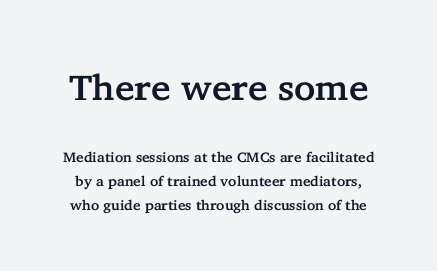
The string is rendered with underlining switched off. A typesetter would call this proportional, since set widths differ per character. The designer left line spacing at the default. A roman cut, with each character standing at attention. This layout puts the oversized block above and the modest block below. The horizontal fit of the characters is conventional and even.
